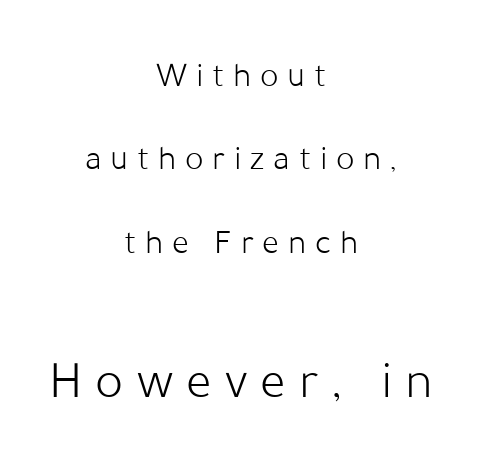
The image shows 53 px light sans-serif type, upright; set centered, loose line spacing (2.38x), unusually wide letter spacing (+0.25 em), not underlined; the second (bottom) block is 1.51x larger; low stroke contrast and a medium x-height.
